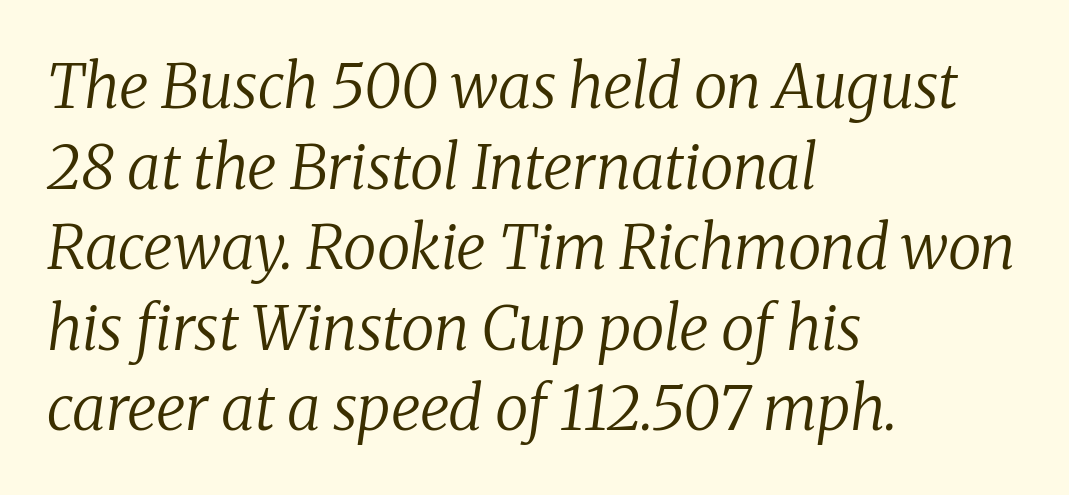
{"serif": "yes", "italic": "yes", "lean": "right", "slant_degrees": 8, "bold": "no", "weight": "regular", "width": "normal", "stroke_contrast": "low", "x_height": "medium", "monospaced": "no", "underline": "no", "align": "left", "line_spacing": "normal", "line_spacing_ratio": 1.32, "letter_spacing": "normal", "letter_spacing_em": 0.0, "glyph_px": 61}
